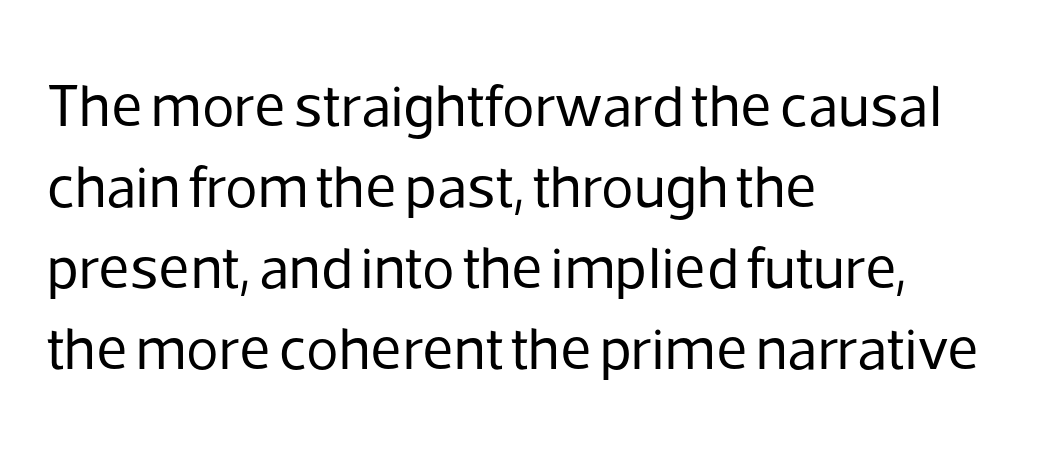
Each letter's strokes conclude bluntly, with no projecting serifs. Think standard paragraph weight, or any step lighter than that. Nobody drew a line under any word here. Standard letterfit; no display-style spreading of the glyphs. The rendering anchors every line to the left-hand side. This sample uses an upright cut, with every glyph sitting square on the baseline.
